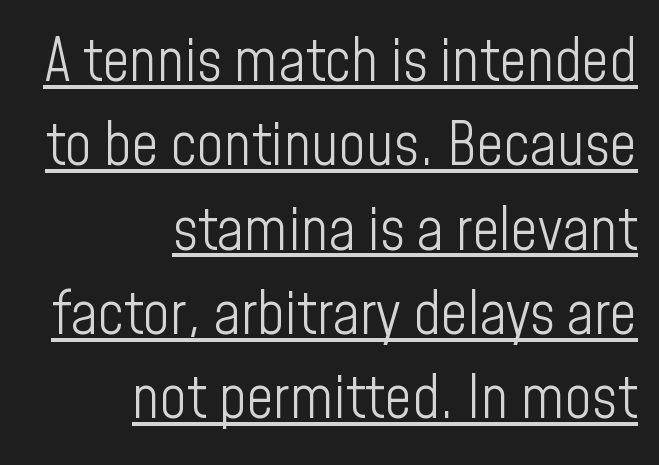
Q: Is the text bold? A: No.
Q: Is the text italic (slanted)? A: No, it is upright.
Q: Is the typeface a serif or a sans-serif typeface? A: Sans-serif.
Q: Is the text underlined? A: Yes.
Q: How is the paragraph aligned? A: Right-aligned.
Q: Is the spacing between letters normal or unusually wide? A: Normal.
Q: Is the spacing between lines tight, normal or loose? A: Normal.
Q: Width (condensed, normal, or wide)? A: Condensed.
Q: Stroke contrast? A: Low.
Q: x-height? A: Medium.
Q: Monospaced? A: No.
